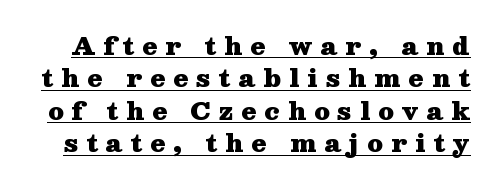
Successive baselines arrive at the customary interval. The specimen includes a rule beneath the text block's lines. Quick note: not italic, upright. Is the letter spacing exaggerated? Yes — the characters are pushed far apart. Plenty of ink on the page — the face is bold.
